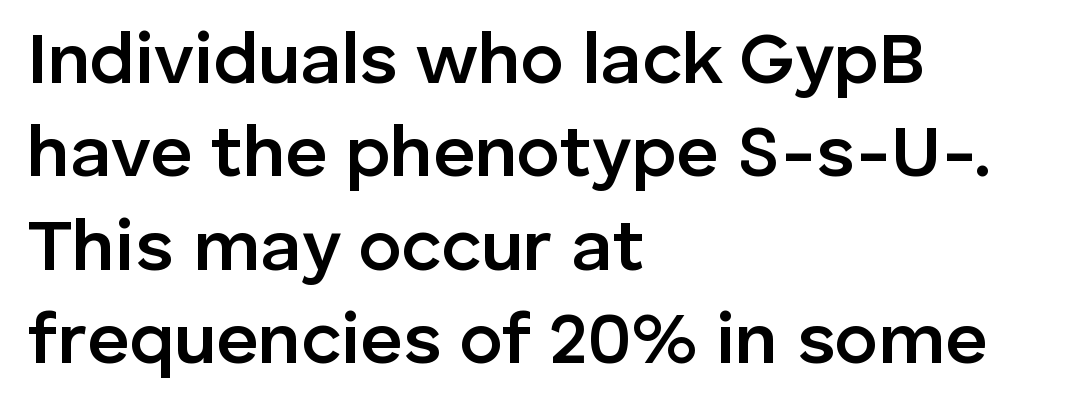
{"serif": "no", "italic": "no", "bold": "semi", "weight": "semibold", "width": "normal", "stroke_contrast": "low", "x_height": "medium", "monospaced": "no", "underline": "no", "align": "left", "line_spacing": "normal", "line_spacing_ratio": 1.28, "letter_spacing": "normal", "letter_spacing_em": 0.0, "glyph_px": 73}
